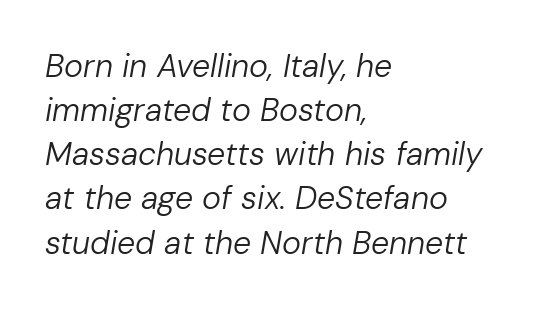
Stem width sits at or under what a default text font uses. Posture: slanted. The designer left line spacing at the default. The setting favours the left margin, as ordinary paragraphs usually do. Check under the words: just untouched page. The tracking reads as untouched default to a designer's eye.
